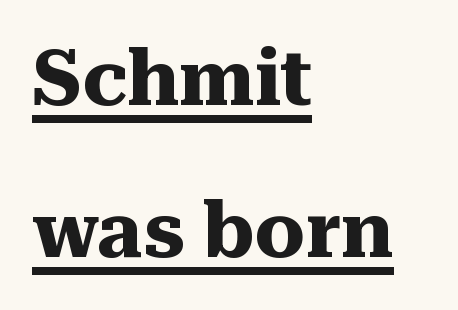
Each glyph is drawn with heavy, bold strokes. Horizontal alignment here is leftward, the default for most running prose. The space between consecutive lines is lavish. This sample has the flowing, uneven cadence of proportional lettering.
